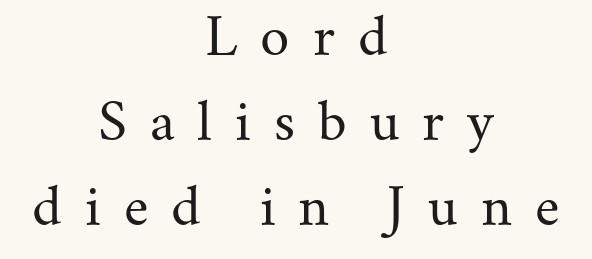
Q: Is the text bold? A: No.
Q: Is the text italic (slanted)? A: No, it is upright.
Q: Is the typeface a serif or a sans-serif typeface? A: Serif.
Q: Is the text underlined? A: No.
Q: How is the paragraph aligned? A: Centered.
Q: Is the spacing between letters normal or unusually wide? A: Unusually wide.
Q: Is the spacing between lines tight, normal or loose? A: Normal.
Q: Width (condensed, normal, or wide)? A: Normal.
Q: Stroke contrast? A: Medium.
Q: x-height? A: Small.
Q: Monospaced? A: No.
